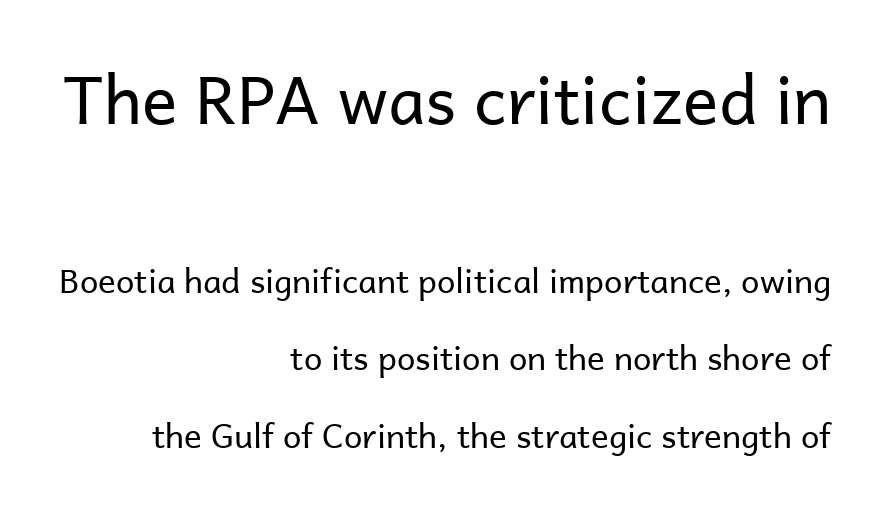
There is no visible air inserted between adjacent glyphs. The rendering uses natural spacing where letterforms have individual widths. The cut favours lightness, reaching ordinary text weight at its darkest. Caption: upper text group enlarged, lower text group reduced. This rendering employs a face without finishing strokes, i.e., a sans-serif.
